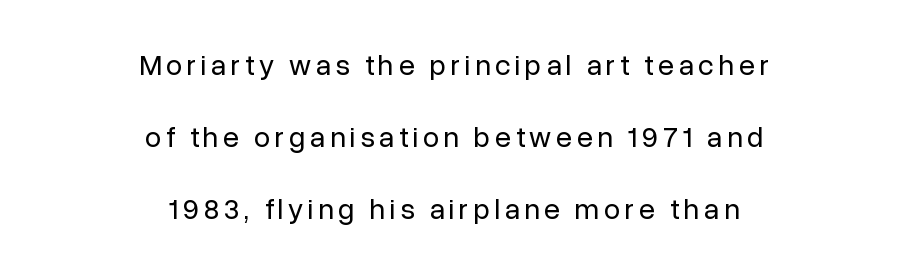
Q: Is the text bold? A: No.
Q: Is the text italic (slanted)? A: No, it is upright.
Q: Is the typeface a serif or a sans-serif typeface? A: Sans-serif.
Q: Is the text underlined? A: No.
Q: How is the paragraph aligned? A: Centered.
Q: Is the spacing between lines tight, normal or loose? A: Loose.
Q: Width (condensed, normal, or wide)? A: Normal.
Q: Stroke contrast? A: Low.
Q: x-height? A: Medium.
Q: Monospaced? A: No.
